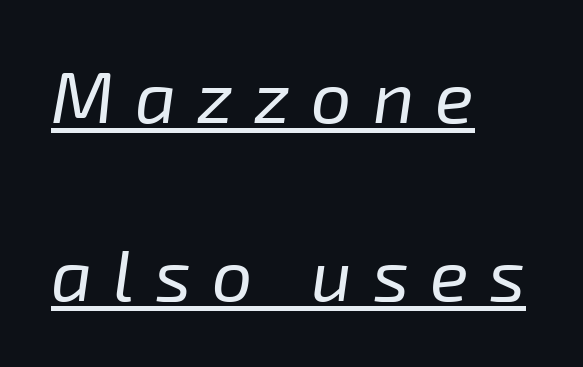
{"italic": "yes", "lean": "right", "slant_degrees": 8, "bold": "no", "weight": "regular", "width": "normal", "stroke_contrast": "low", "x_height": "medium", "monospaced": "no", "underline": "yes", "align": "left", "line_spacing": "loose", "line_spacing_ratio": 2.47, "letter_spacing": "wide", "letter_spacing_em": 0.29, "glyph_px": 72}
